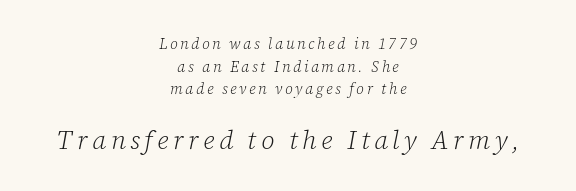
No word sits above an underline. Between these two stacked blocks, the lower one wins on size. No heavy texture on the line: the type isn't bold. Honestly, the row spacing looks completely unremarkable.
